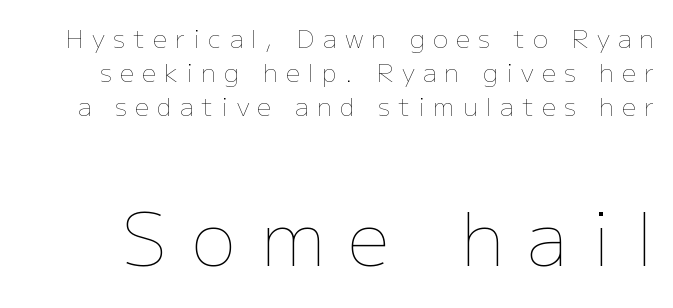
Q: Is the text bold? A: No.
Q: Is the text italic (slanted)? A: No, it is upright.
Q: Is the text underlined? A: No.
Q: Is the spacing between letters normal or unusually wide? A: Unusually wide.
Q: Is the spacing between lines tight, normal or loose? A: Normal.
Q: Which block of text is set in a larger size, the first (top) or the second (bottom)? A: The second (bottom) one.
Q: Width (condensed, normal, or wide)? A: Normal.
Q: Stroke contrast? A: Low.
Q: x-height? A: Medium.
Q: Monospaced? A: No.
